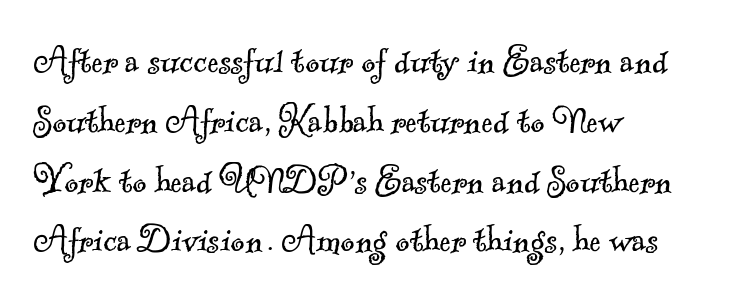
The font is comparable to plain body text, perhaps lighter. The letters advance in unequal steps, a hallmark of proportional type. The characters display serif detailing at their extremities. This sample is left-justified, so line endings fall wherever the words run out.
